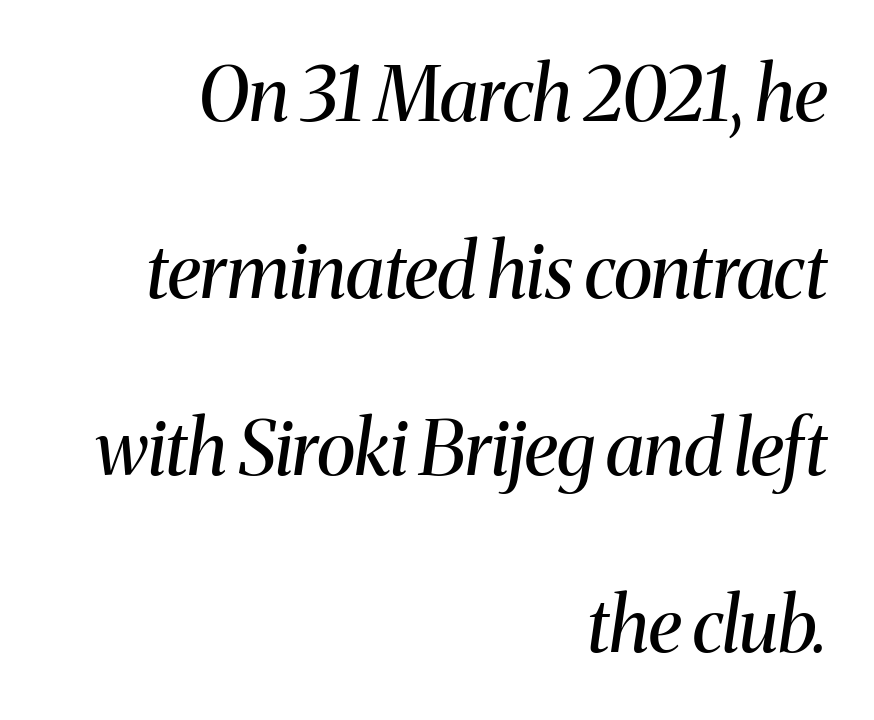
Q: Is the text bold? A: No.
Q: Is the text italic (slanted)? A: Yes, it leans right by about 8 degrees.
Q: Is the typeface a serif or a sans-serif typeface? A: Serif.
Q: Is the text underlined? A: No.
Q: How is the paragraph aligned? A: Right-aligned.
Q: Is the spacing between letters normal or unusually wide? A: Normal.
Q: Is the spacing between lines tight, normal or loose? A: Loose.
Q: Width (condensed, normal, or wide)? A: Normal.
Q: Stroke contrast? A: Medium.
Q: x-height? A: Medium.
Q: Monospaced? A: No.
